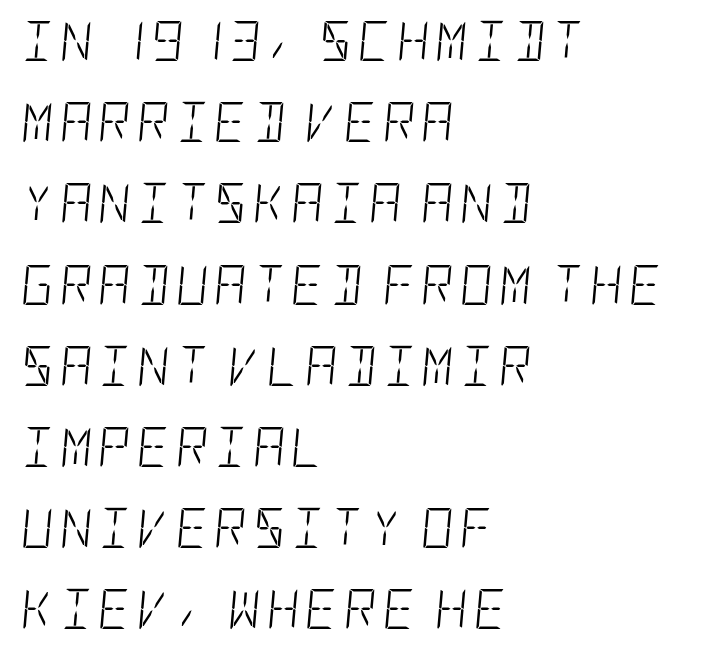
The image shows 40 px light, condensed type, italic (leaning right); set left-aligned, loose line spacing (2.03x), not underlined; low stroke contrast and a large x-height.
